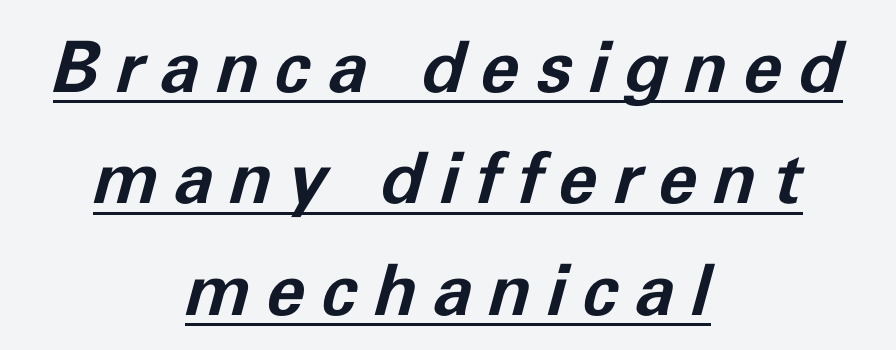
Q: Is the text bold? A: Yes.
Q: Is the text italic (slanted)? A: Yes, it leans right by about 11 degrees.
Q: Is the text underlined? A: Yes.
Q: How is the paragraph aligned? A: Centered.
Q: Is the spacing between letters normal or unusually wide? A: Unusually wide.
Q: Is the spacing between lines tight, normal or loose? A: Normal.
Q: Width (condensed, normal, or wide)? A: Normal.
Q: Stroke contrast? A: Low.
Q: x-height? A: Medium.
Q: Monospaced? A: No.
